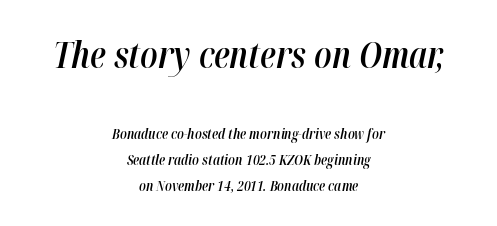
Q: Is the text bold? A: Semi-bold.
Q: Is the text italic (slanted)? A: Yes, it leans right by about 12 degrees.
Q: Is the text underlined? A: No.
Q: How is the paragraph aligned? A: Centered.
Q: Is the spacing between letters normal or unusually wide? A: Normal.
Q: Which block of text is set in a larger size, the first (top) or the second (bottom)? A: The first (top) one.
Q: Width (condensed, normal, or wide)? A: Condensed.
Q: Stroke contrast? A: High.
Q: x-height? A: Medium.
Q: Monospaced? A: No.
